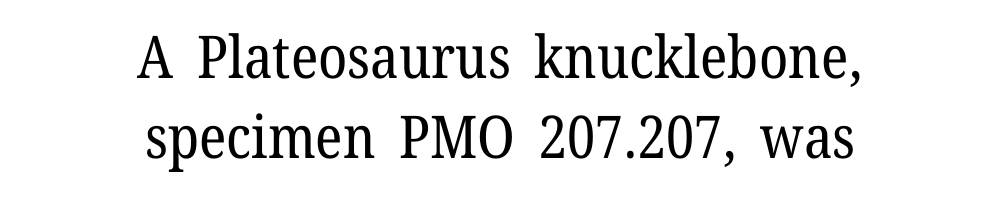
{"serif": "yes", "italic": "no", "bold": "no", "weight": "regular", "width": "normal", "stroke_contrast": "low", "x_height": "medium", "monospaced": "no", "underline": "no", "align": "center", "line_spacing": "normal", "line_spacing_ratio": 1.36, "letter_spacing": "normal", "letter_spacing_em": 0.0, "glyph_px": 59}
